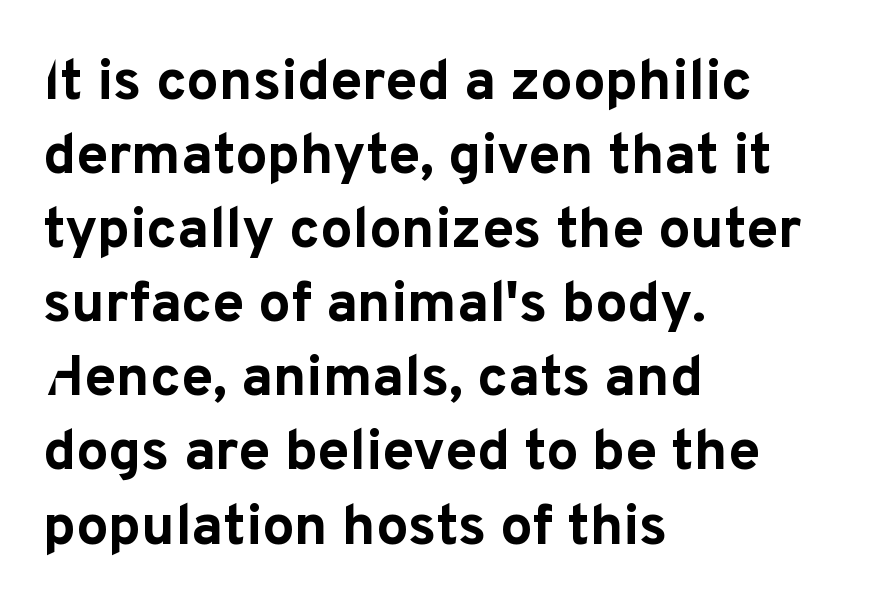
Designer's note — italics off, roman on. Here the designer chose a conventional face with non-uniform glyph widths. The zone under the glyphs is completely vacant. This rendering employs a face without finishing strokes, i.e., a sans-serif. Line beginnings align vertically; line endings do not. I'd describe the lettering as bold — thick and assertive.
